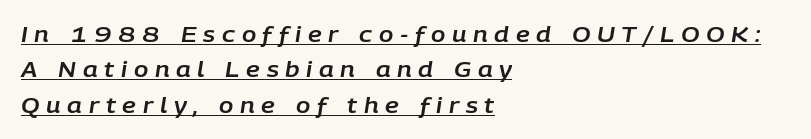
{"italic": "yes", "lean": "right", "slant_degrees": 9, "underline": "yes", "align": "left", "line_spacing": "normal", "line_spacing_ratio": 1.68, "letter_spacing": "wide", "letter_spacing_em": 0.32, "glyph_px": 21}
